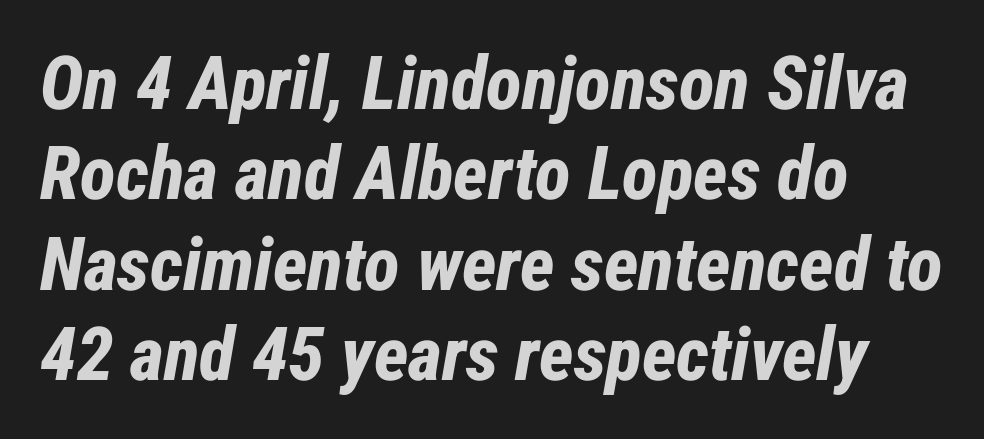
The image shows 74 px bold, condensed type, italic (leaning right); set left-aligned, line spacing 1.22x, normal letter spacing, not underlined; low stroke contrast and a medium x-height.
